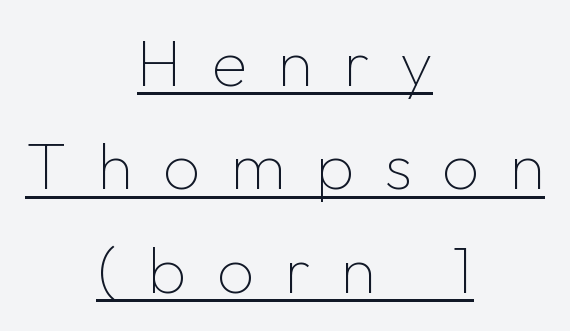
The image shows 65 px thin sans-serif type, upright; set centered, normal line spacing (1.59x), unusually wide letter spacing (+0.47 em), underlined; low stroke contrast and a medium x-height.
